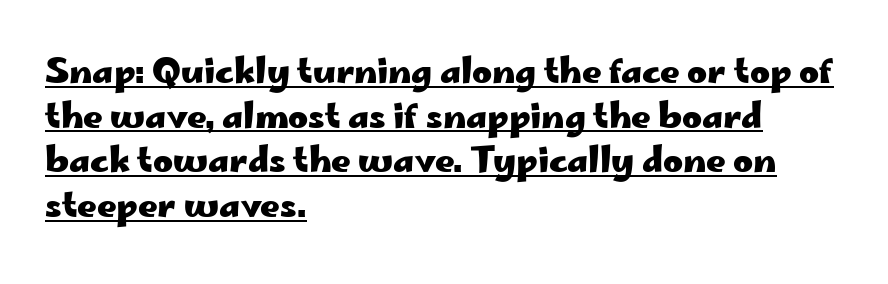
Q: Is the text bold? A: Yes.
Q: Is the text italic (slanted)? A: No, it is upright.
Q: Is the typeface a serif or a sans-serif typeface? A: Sans-serif.
Q: Is the text underlined? A: Yes.
Q: How is the paragraph aligned? A: Left-aligned.
Q: Is the spacing between letters normal or unusually wide? A: Normal.
Q: Is the spacing between lines tight, normal or loose? A: Normal.
Q: Width (condensed, normal, or wide)? A: Wide.
Q: Stroke contrast? A: Low.
Q: x-height? A: Small.
Q: Monospaced? A: No.
